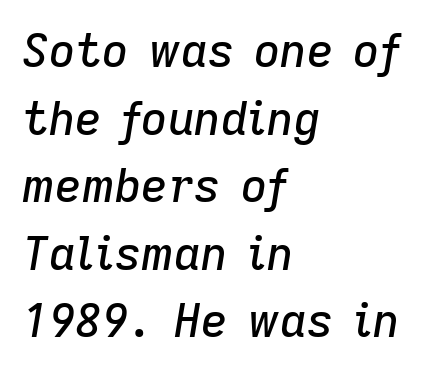
Q: Is the text italic (slanted)? A: Yes, it leans right by about 9 degrees.
Q: Is the text underlined? A: No.
Q: How is the paragraph aligned? A: Left-aligned.
Q: Is the spacing between letters normal or unusually wide? A: Normal.
Q: Is the spacing between lines tight, normal or loose? A: Normal.
Q: Width (condensed, normal, or wide)? A: Normal.
Q: Stroke contrast? A: Low.
Q: x-height? A: Medium.
Q: Monospaced? A: No.
